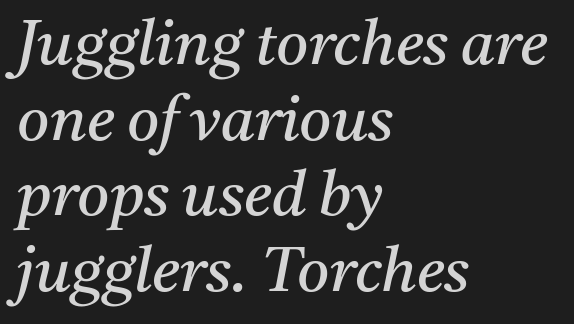
Q: Is the text bold? A: No.
Q: Is the text italic (slanted)? A: Yes, it leans right by about 11 degrees.
Q: Is the typeface a serif or a sans-serif typeface? A: Serif.
Q: Is the text underlined? A: No.
Q: How is the paragraph aligned? A: Left-aligned.
Q: Is the spacing between letters normal or unusually wide? A: Normal.
Q: Width (condensed, normal, or wide)? A: Normal.
Q: Stroke contrast? A: Medium.
Q: x-height? A: Medium.
Q: Monospaced? A: No.
